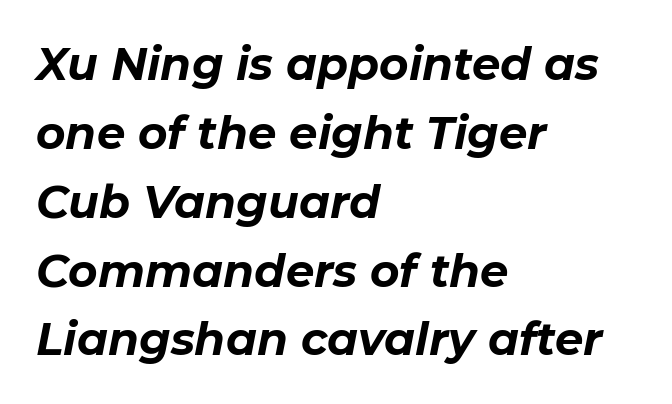
{"italic": "yes", "lean": "right", "slant_degrees": 11, "bold": "yes", "weight": "bold", "width": "normal", "stroke_contrast": "low", "x_height": "medium", "monospaced": "no", "underline": "no", "align": "left", "line_spacing": "normal", "line_spacing_ratio": 1.53, "letter_spacing": "normal", "letter_spacing_em": 0.0, "glyph_px": 45}
